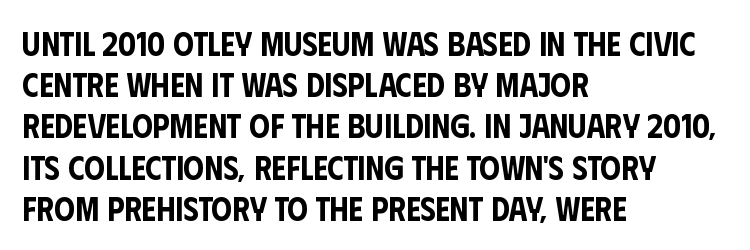
The image shows 33 px condensed sans-serif type, upright; set left-aligned, normal line spacing (1.25x), normal letter spacing, not underlined; low stroke contrast and a large x-height.
